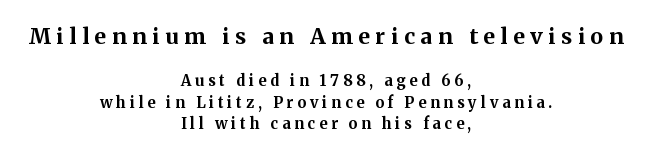
Honestly, the row spacing looks completely unremarkable. The letters are bold, with thick, heavy strokes. Of the two passages, the one on top uses the larger point size. Rendered with straight, roman letterforms. Loose tracking; the words dissolve into strings of separated letters.
